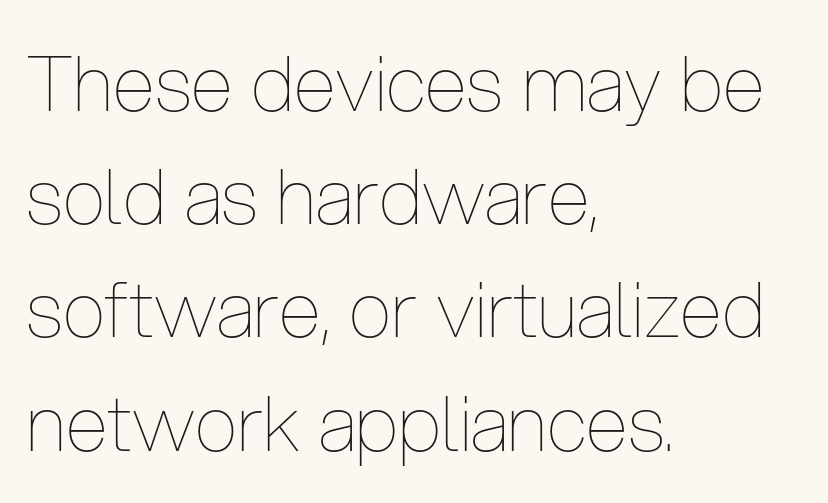
Plain, unruled lines of type. The specimen reads as upright at a glance. The passage is arranged the way most books set body copy — flush left. Horizontal bands of white between lines are of average thickness. Caption: standard tracking, unaltered. Character widths vary here, with narrow letters taking less room than wide ones.
